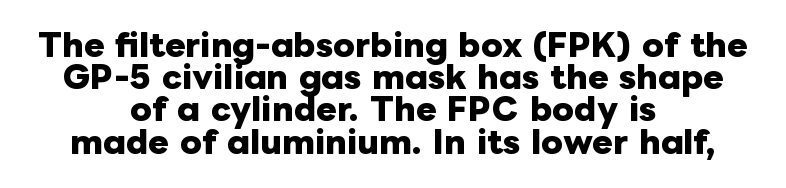
The image shows 31 px heavy type, upright; set centered, tight line spacing (1.04x), normal letter spacing, not underlined; low stroke contrast and a medium x-height.
